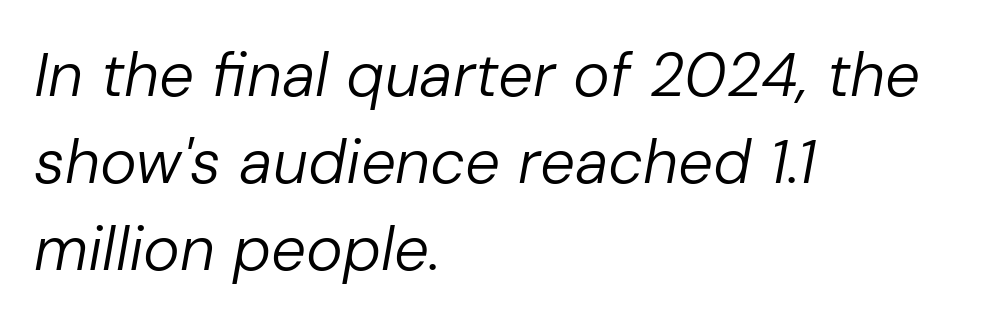
Q: Is the text bold? A: No.
Q: Is the text italic (slanted)? A: Yes, it leans right by about 10 degrees.
Q: Is the text underlined? A: No.
Q: How is the paragraph aligned? A: Left-aligned.
Q: Is the spacing between letters normal or unusually wide? A: Normal.
Q: Is the spacing between lines tight, normal or loose? A: Normal.
Q: Width (condensed, normal, or wide)? A: Normal.
Q: Stroke contrast? A: Low.
Q: x-height? A: Medium.
Q: Monospaced? A: No.
